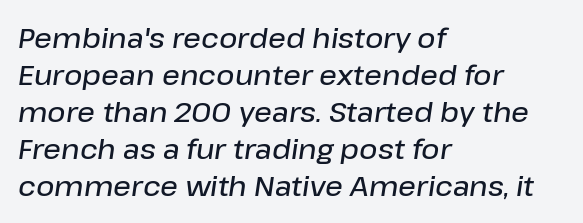
The image shows 28 px semibold type, italic (leaning right); set left-aligned, normal line spacing (1.32x), normal letter spacing, not underlined; low stroke contrast and a medium x-height.
